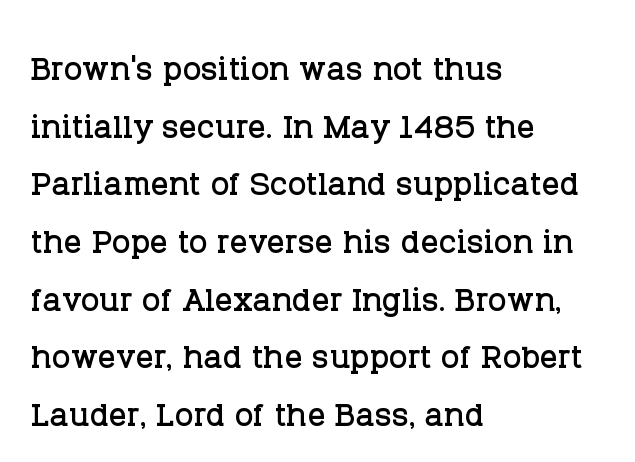
Q: Is the text italic (slanted)? A: No, it is upright.
Q: Is the typeface a serif or a sans-serif typeface? A: Serif.
Q: Is the text underlined? A: No.
Q: How is the paragraph aligned? A: Left-aligned.
Q: Is the spacing between letters normal or unusually wide? A: Normal.
Q: Is the spacing between lines tight, normal or loose? A: Normal.
Q: Width (condensed, normal, or wide)? A: Normal.
Q: Stroke contrast? A: Low.
Q: x-height? A: Large.
Q: Monospaced? A: No.
